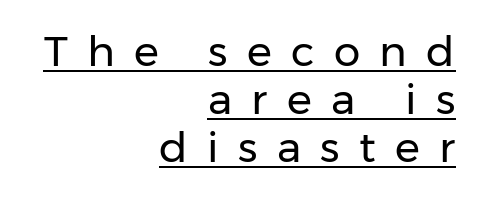
{"serif": "no", "italic": "no", "bold": "no", "weight": "regular", "width": "normal", "stroke_contrast": "low", "x_height": "medium", "monospaced": "no", "underline": "yes", "align": "right", "line_spacing": "tight", "line_spacing_ratio": 1.14, "letter_spacing": "wide", "letter_spacing_em": 0.46, "glyph_px": 42}
